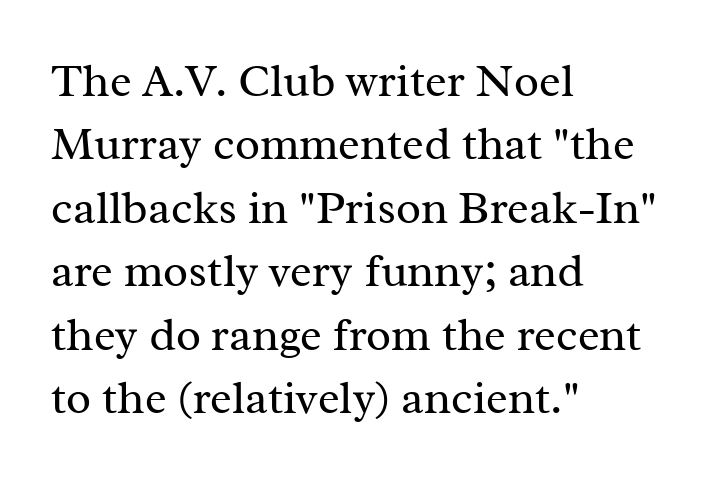
The image shows 46 px regular-weight serif type, upright; set left-aligned, normal line spacing (1.38x), normal letter spacing, not underlined; medium stroke contrast and a medium x-height.
